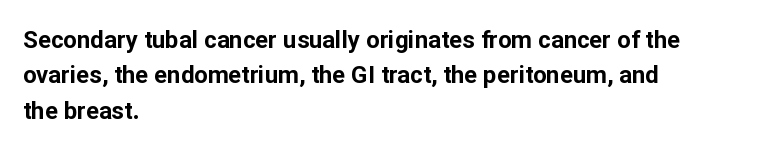
The image shows 24 px bold type, upright; set left-aligned, normal line spacing (1.47x), normal letter spacing, not underlined.
